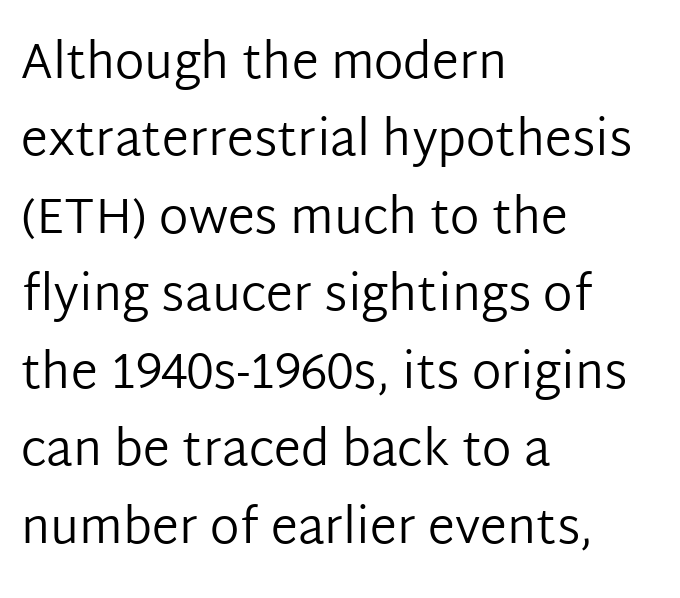
{"serif": "no", "italic": "no", "bold": "no", "weight": "regular", "width": "normal", "stroke_contrast": "low", "x_height": "medium", "monospaced": "no", "underline": "no", "align": "left", "line_spacing": "normal", "line_spacing_ratio": 1.58, "letter_spacing": "normal", "letter_spacing_em": 0.0, "glyph_px": 49}
